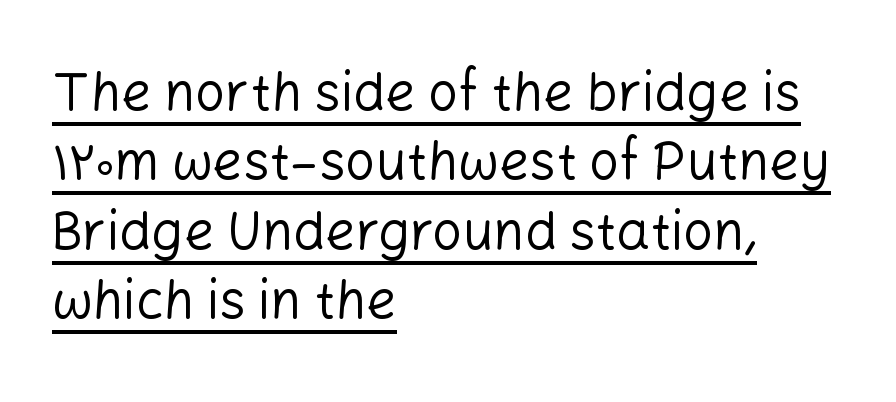
The image shows 53 px regular-weight sans-serif type, upright; set left-aligned, normal line spacing (1.31x), normal letter spacing, underlined; low stroke contrast and a medium x-height.
